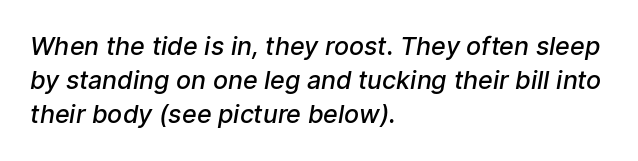
The image shows 25 px text type; set left-aligned, normal line spacing (1.37x), normal letter spacing, not underlined.
